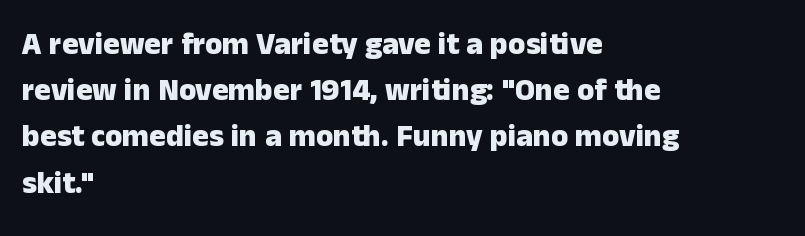
Here the designer chose a conventional face with non-uniform glyph widths. The rendering shows plain stroke endings on the letterforms — a sans-serif design. The letterforms sit shoulder to shoulder at normal distance. Normally led — the rows are evenly, conventionally spaced. In CSS terms this would be text-align: left.
